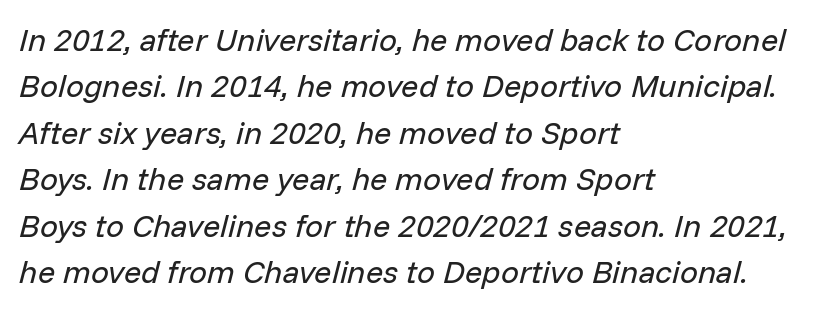
Notice how the passage keeps a crisp vertical edge on the left only. Does the lettering tilt? It does — this is italic. The face looks like a standard text weight, possibly lighter. A typesetter would call this leading conventional body-copy spacing. The string is rendered with underlining switched off.
